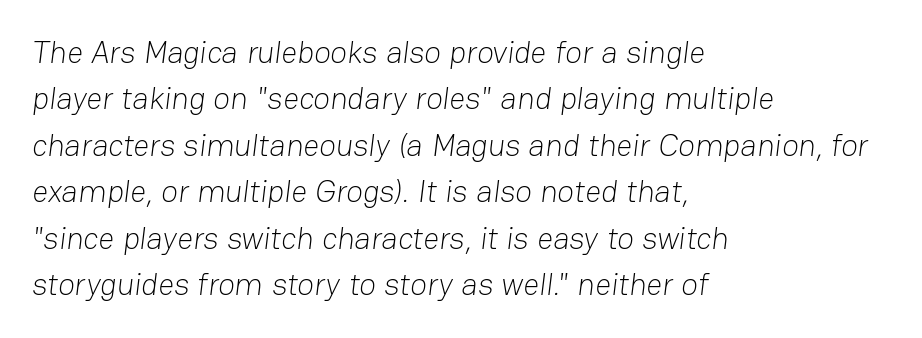
Descenders are the only things crossing below the line. Teacher's note: observe the even left margin — that is flush-left alignment. The letters advance in unequal steps, a hallmark of proportional type. Grotesque or geometric, the face here clearly has no serifs. This sample keeps an unexceptional amount of space between lines. A typesetter would call this zero additional tracking.
